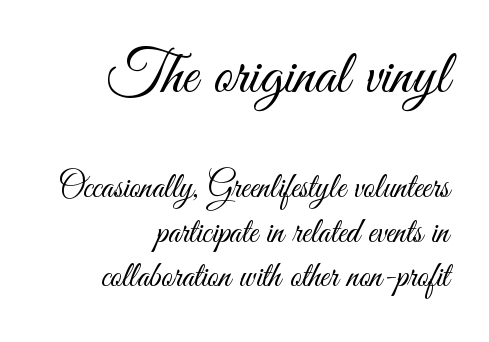
Q: Is the text bold? A: No.
Q: Is the text italic (slanted)? A: Yes.
Q: Is the typeface a serif or a sans-serif typeface? A: Sans-serif.
Q: Is the text underlined? A: No.
Q: How is the paragraph aligned? A: Right-aligned.
Q: Is the spacing between letters normal or unusually wide? A: Normal.
Q: Is the spacing between lines tight, normal or loose? A: Normal.
Q: Which block of text is set in a larger size, the first (top) or the second (bottom)? A: The first (top) one.
Q: Width (condensed, normal, or wide)? A: Condensed.
Q: Stroke contrast? A: Medium.
Q: x-height? A: Small.
Q: Monospaced? A: No.
